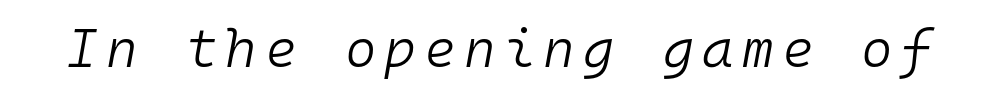
{"italic": "yes", "lean": "right", "slant_degrees": 10, "bold": "no", "weight": "light", "width": "normal", "stroke_contrast": "low", "x_height": "medium", "monospaced": "yes", "underline": "no", "glyph_px": 54}
